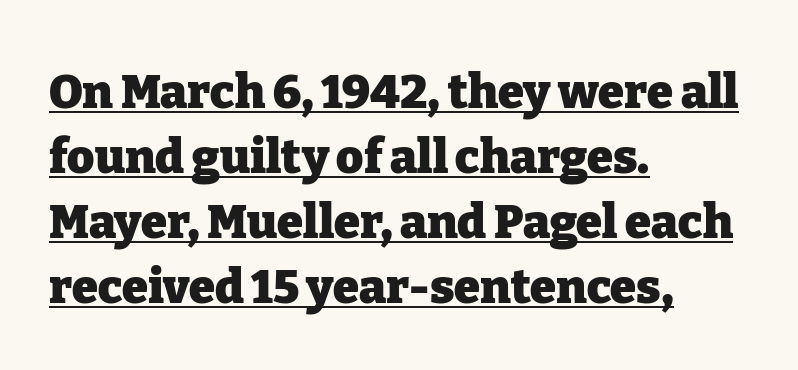
A typesetter would call this proportional, since set widths differ per character. Look at the tracking — it's just the regular setting, nothing added. The axis of the letterforms is exactly vertical. Weight check: bold — yes, fully.
